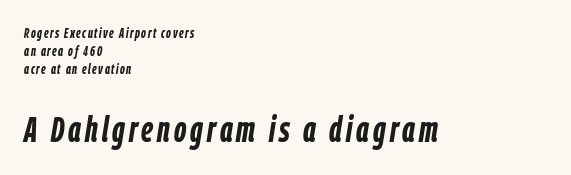
An italicized treatment has been applied to the whole sample. Type size steps up from the first block to the second. Proportional: the letters do not fall into vertical columns. Lines of text with bare space underneath. Layout note: lines flush left.
